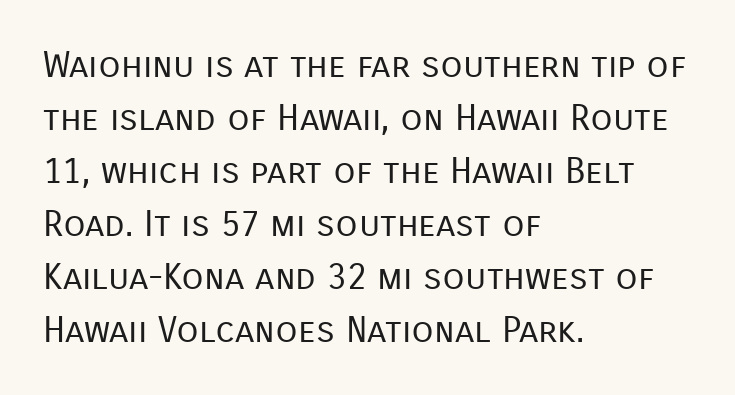
{"serif": "no", "italic": "no", "bold": "no", "weight": "regular", "width": "normal", "stroke_contrast": "low", "x_height": "medium", "monospaced": "no", "underline": "no", "align": "left", "line_spacing": "normal", "line_spacing_ratio": 1.47, "letter_spacing": "normal", "letter_spacing_em": 0.0, "glyph_px": 36}
